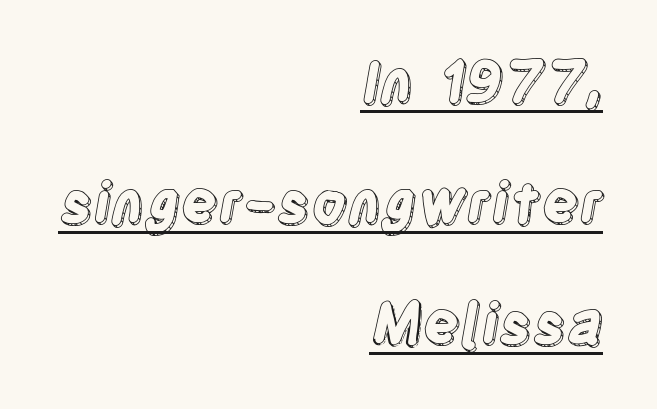
{"width": "condensed", "x_height": "large", "monospaced": "no", "underline": "yes", "align": "right", "line_spacing": "loose", "line_spacing_ratio": 2.16, "letter_spacing": "normal", "letter_spacing_em": 0.0, "glyph_px": 56}
